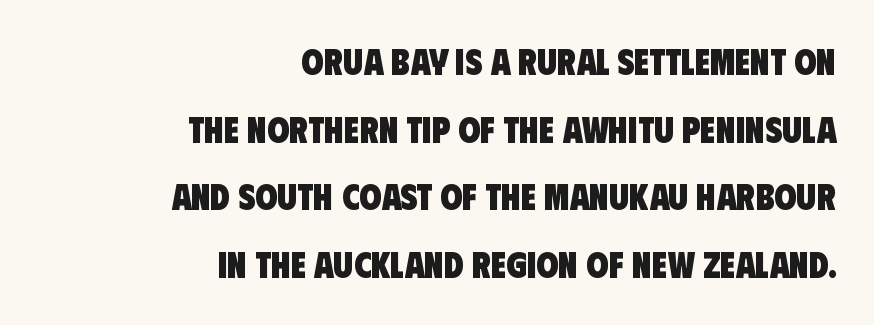
Q: Is the text bold? A: Yes.
Q: Is the typeface a serif or a sans-serif typeface? A: Sans-serif.
Q: Is the text underlined? A: No.
Q: How is the paragraph aligned? A: Right-aligned.
Q: Is the spacing between letters normal or unusually wide? A: Normal.
Q: Width (condensed, normal, or wide)? A: Condensed.
Q: Stroke contrast? A: Low.
Q: x-height? A: Large.
Q: Monospaced? A: No.
